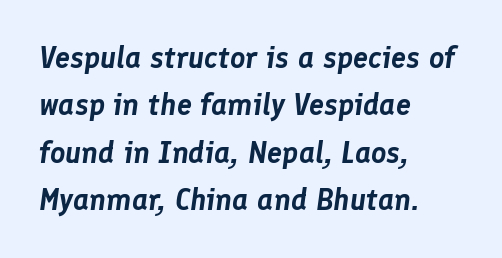
The image shows 30 px text type, italic (leaning right); set left-aligned, normal line spacing (1.58x), normal letter spacing, not underlined; low stroke contrast and a medium x-height.
